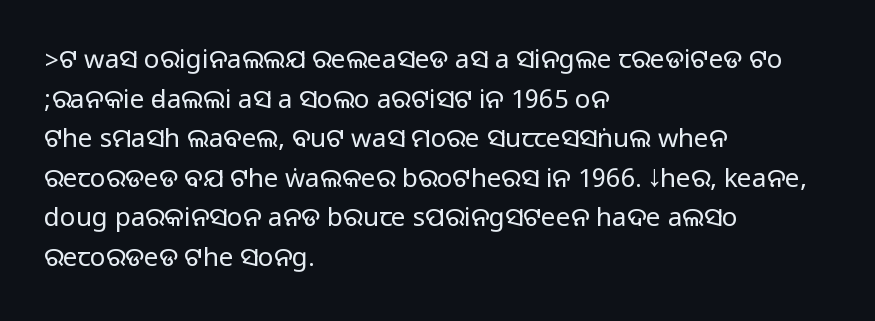
The image shows 26 px text type, upright; set left-aligned, normal line spacing (1.52x), normal letter spacing, not underlined.
